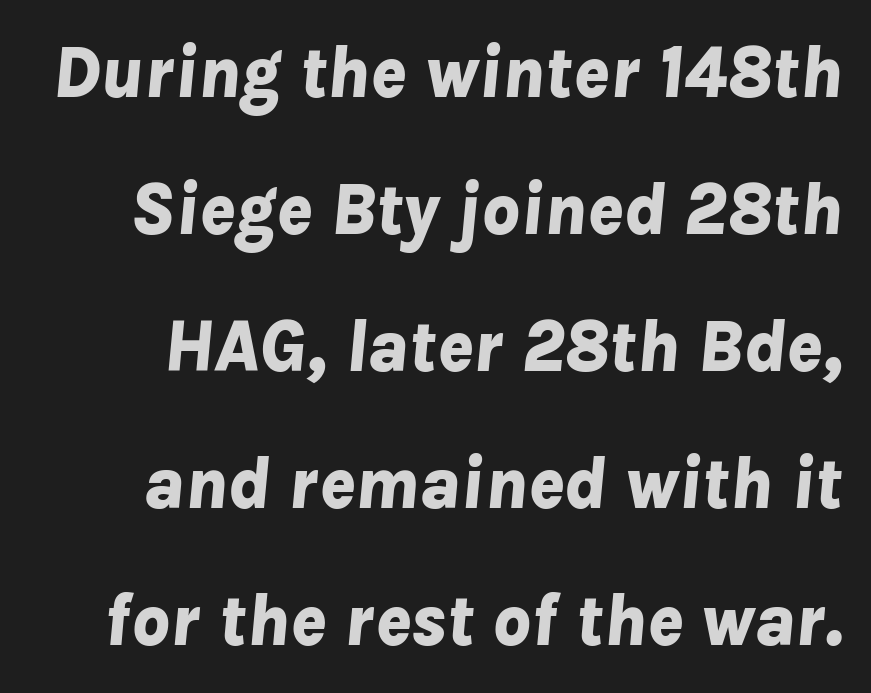
The face used here is proportionally spaced, like ordinary book or web type. Its strokes are broad and dark, the hallmark of bold type. The rendering keeps characters at their native spacing. Nobody drew a line under any word here. Looking at the ascenders, they clearly lean.
